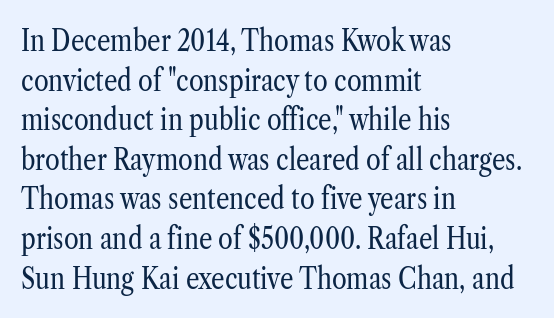
{"serif": "yes", "italic": "no", "bold": "no", "weight": "regular", "width": "condensed", "stroke_contrast": "low", "x_height": "medium", "monospaced": "no", "underline": "no", "align": "left", "line_spacing": "normal", "line_spacing_ratio": 1.32, "letter_spacing": "normal", "letter_spacing_em": 0.0, "glyph_px": 30}
